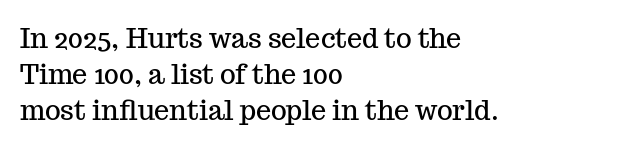
The image shows 27 px text type, upright; set left-aligned, normal line spacing (1.33x), normal letter spacing, not underlined.
